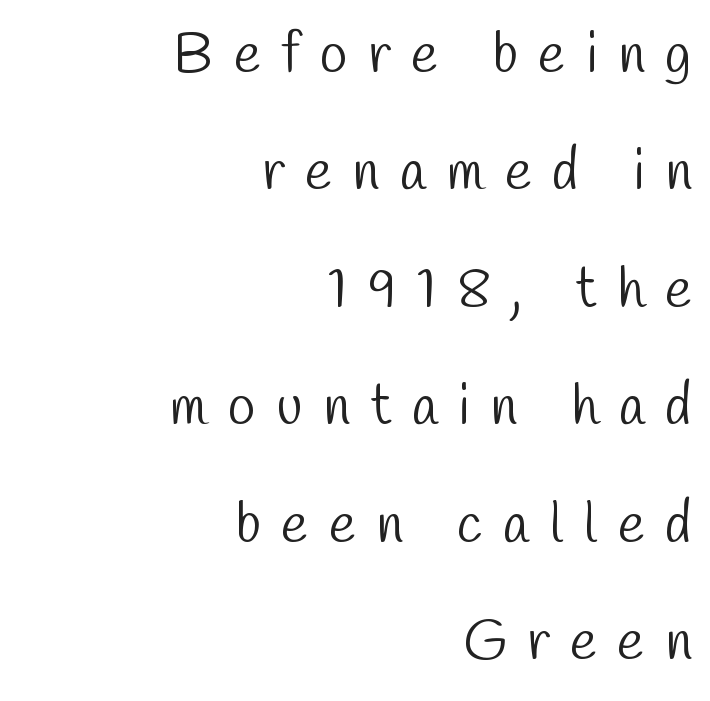
Q: Is the text bold? A: No.
Q: Is the typeface a serif or a sans-serif typeface? A: Sans-serif.
Q: Is the text underlined? A: No.
Q: How is the paragraph aligned? A: Right-aligned.
Q: Is the spacing between letters normal or unusually wide? A: Unusually wide.
Q: Is the spacing between lines tight, normal or loose? A: Loose.
Q: Width (condensed, normal, or wide)? A: Condensed.
Q: Stroke contrast? A: Low.
Q: x-height? A: Medium.
Q: Monospaced? A: No.
